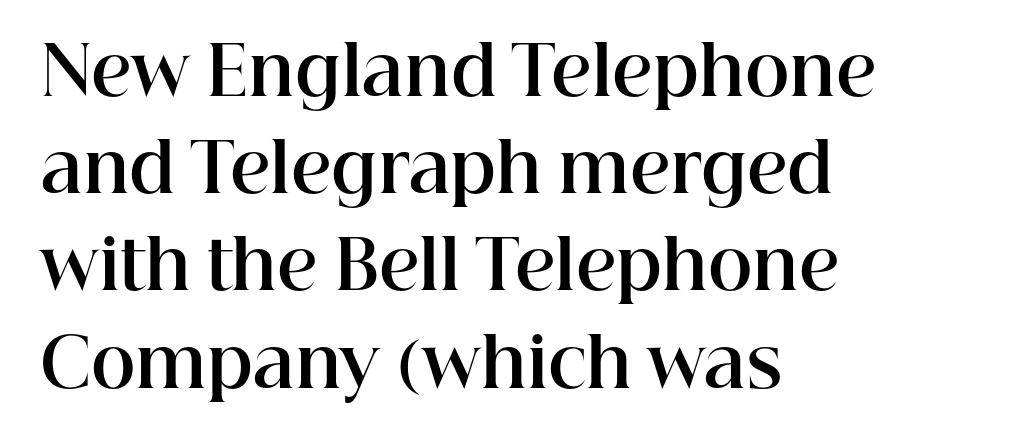
The text was rendered using a seriffed face with decorative stroke endings. The face used here is proportionally spaced, like ordinary book or web type. The letters stand straight up with perfectly vertical stems. The passage is arranged the way most books set body copy — flush left. Heft: maximum for text — a bold.
